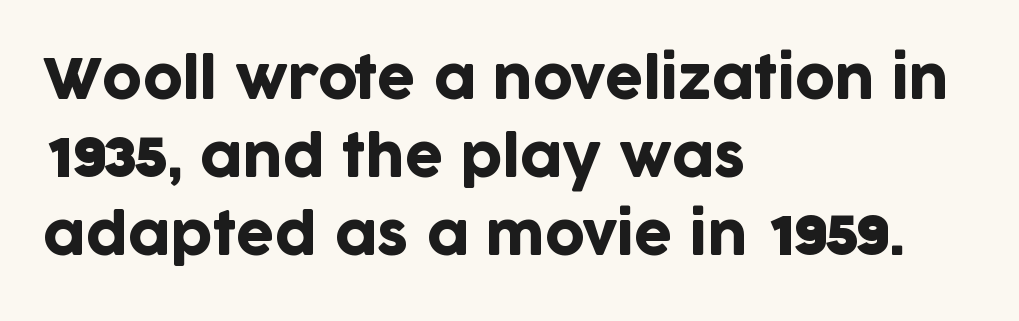
The designer went with a sans here, leaving each stem footless. Standard letterfit; no display-style spreading of the glyphs. Nobody drew a line under any word here. The block of text has a typical density, with ordinary space between rows. Think of a printed novel: that variable character pitch is what you see here. In terms of posture, this sample is upright.
